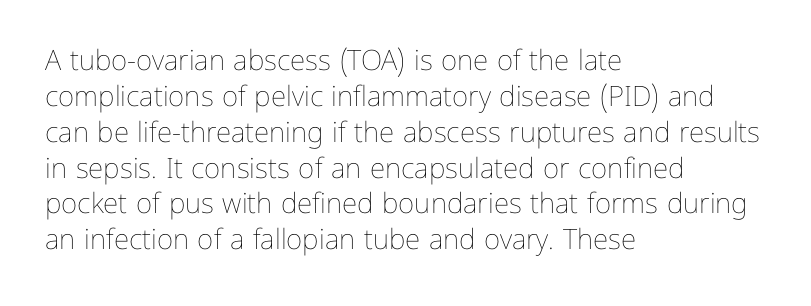
Q: Is the text bold? A: No.
Q: Is the text italic (slanted)? A: No, it is upright.
Q: Is the text underlined? A: No.
Q: How is the paragraph aligned? A: Left-aligned.
Q: Is the spacing between letters normal or unusually wide? A: Normal.
Q: Is the spacing between lines tight, normal or loose? A: Normal.
Q: Width (condensed, normal, or wide)? A: Normal.
Q: Stroke contrast? A: Low.
Q: x-height? A: Medium.
Q: Monospaced? A: No.
